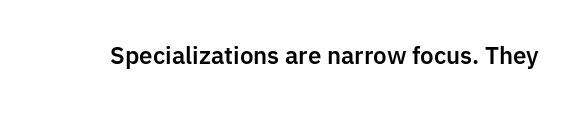
The image shows 23 px text type, upright; set normal letter spacing, not underlined.
